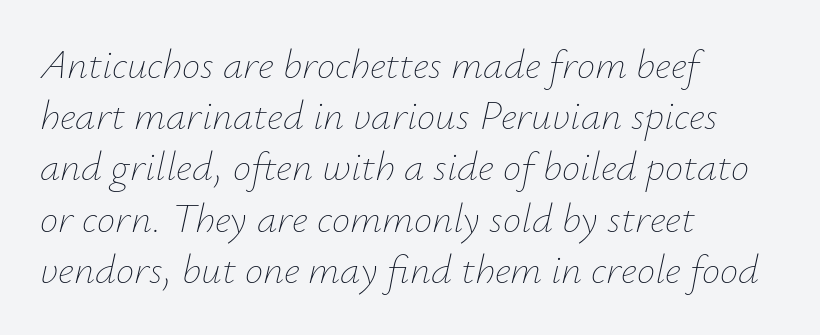
Does extra space separate the letters? No, they use regular spacing. The space between consecutive lines is moderate. Style check: oblique. Visually the block forms a straight wall on the left and a jagged coastline on the right.
